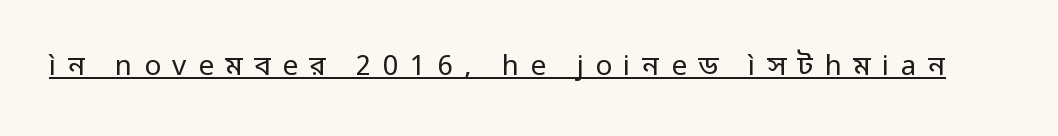
{"serif": "no", "italic": "no", "bold": "no", "weight": "regular", "width": "normal", "stroke_contrast": "low", "x_height": "medium", "monospaced": "no", "underline": "yes", "letter_spacing": "wide", "letter_spacing_em": 0.41, "glyph_px": 28}
